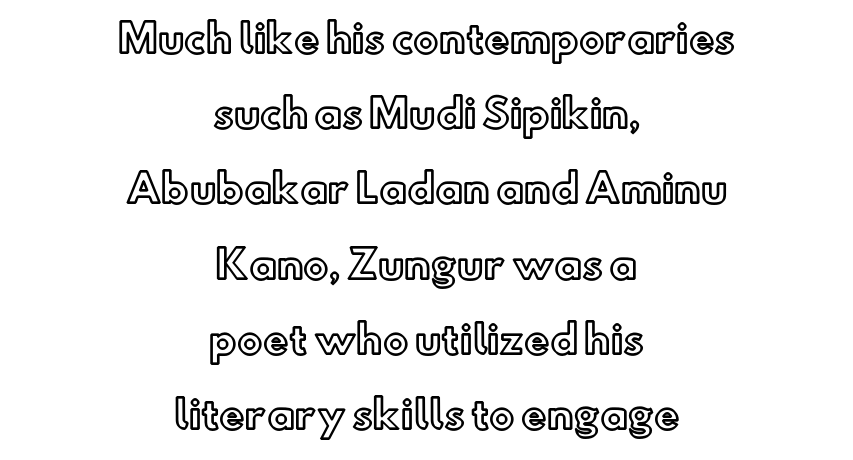
{"italic": "no", "width": "normal", "x_height": "small", "monospaced": "no", "underline": "no", "align": "center", "line_spacing": "loose", "line_spacing_ratio": 1.98, "letter_spacing": "normal", "letter_spacing_em": 0.0, "glyph_px": 38}
